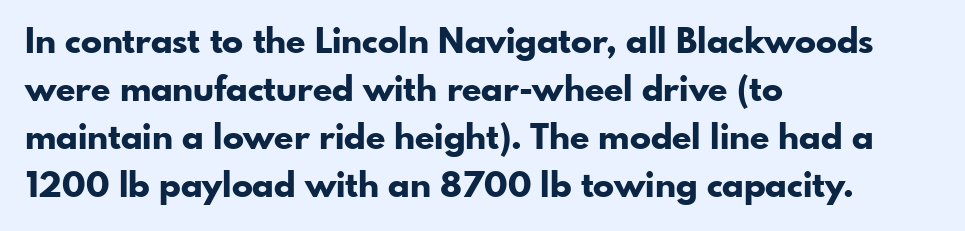
The image shows 35 px bold sans-serif type, upright; set left-aligned, normal line spacing (1.37x), normal letter spacing, not underlined; low stroke contrast and a small x-height.
